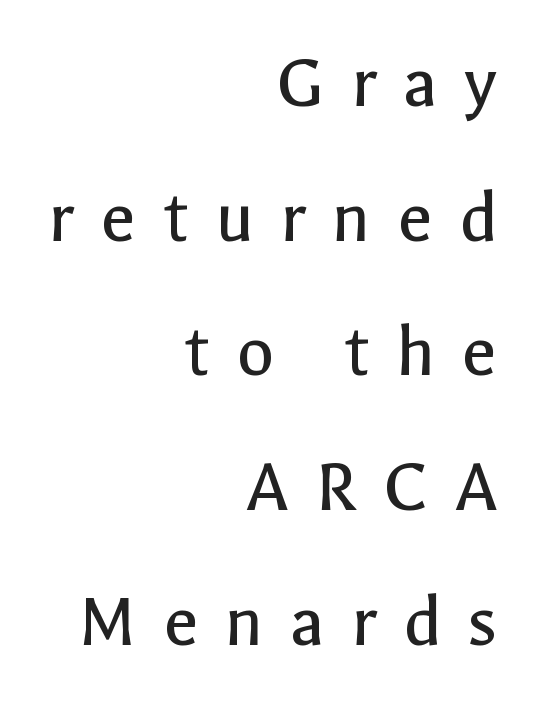
Q: Is the text bold? A: No.
Q: Is the text italic (slanted)? A: No, it is upright.
Q: Is the typeface a serif or a sans-serif typeface? A: Sans-serif.
Q: Is the text underlined? A: No.
Q: How is the paragraph aligned? A: Right-aligned.
Q: Is the spacing between letters normal or unusually wide? A: Unusually wide.
Q: Width (condensed, normal, or wide)? A: Normal.
Q: x-height? A: Medium.
Q: Monospaced? A: No.
